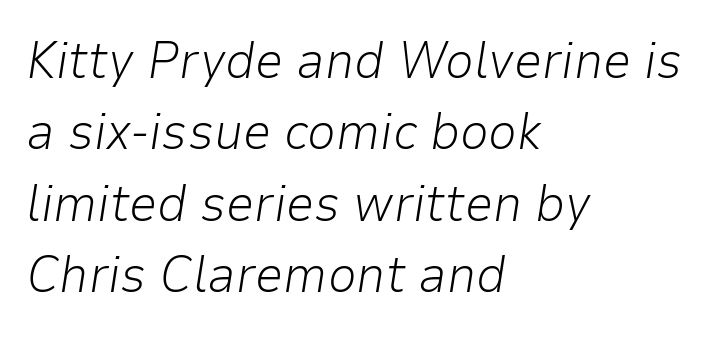
This sample has the flowing, uneven cadence of proportional lettering. Students, observe: this is what conventionally led text looks like. Each line starts at the same left margin while the right side varies. Stems and bowls with no extra thickness — not bold.
